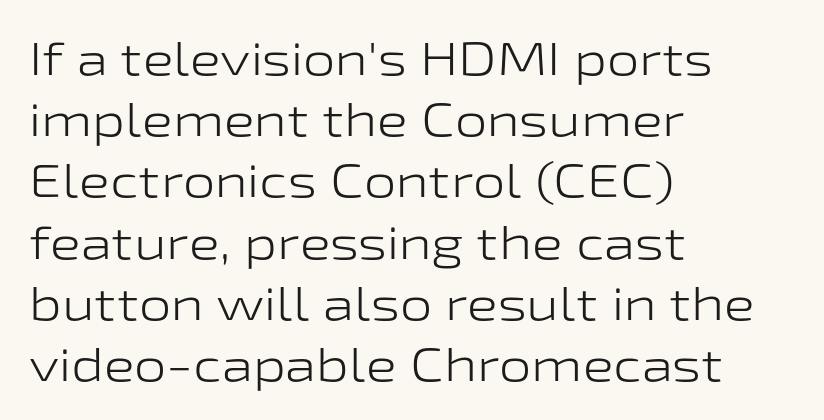
Q: Is the text bold? A: No.
Q: Is the text italic (slanted)? A: No, it is upright.
Q: Is the typeface a serif or a sans-serif typeface? A: Sans-serif.
Q: Is the text underlined? A: No.
Q: How is the paragraph aligned? A: Left-aligned.
Q: Is the spacing between letters normal or unusually wide? A: Normal.
Q: Is the spacing between lines tight, normal or loose? A: Normal.
Q: Width (condensed, normal, or wide)? A: Wide.
Q: Stroke contrast? A: Low.
Q: x-height? A: Medium.
Q: Monospaced? A: No.
